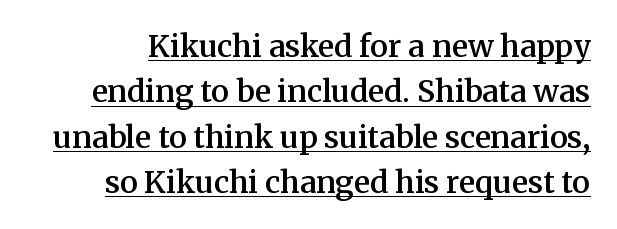
The face used here appears with an underline applied. Is this a fixed-width face? No — the glyphs have proportional, varying widths. Italic? Not at all — the glyphs are vertical. Words appear dense and cohesive because spacing is normal. Type style note: has serifs.
